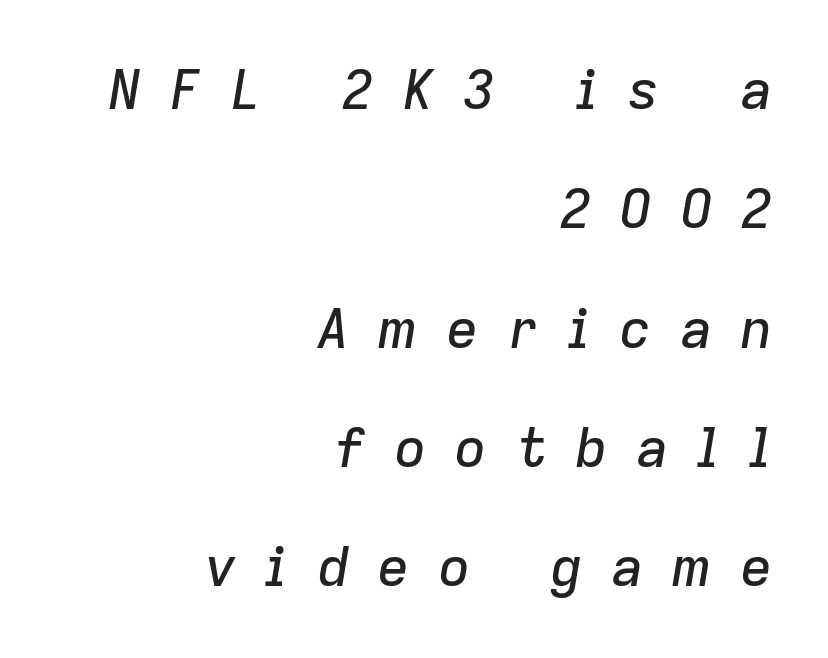
{"italic": "yes", "lean": "right", "slant_degrees": 9, "width": "normal", "stroke_contrast": "low", "x_height": "medium", "monospaced": "no", "underline": "no", "align": "right", "line_spacing": "loose", "line_spacing_ratio": 2.17, "letter_spacing": "wide", "letter_spacing_em": 0.5, "glyph_px": 55}
